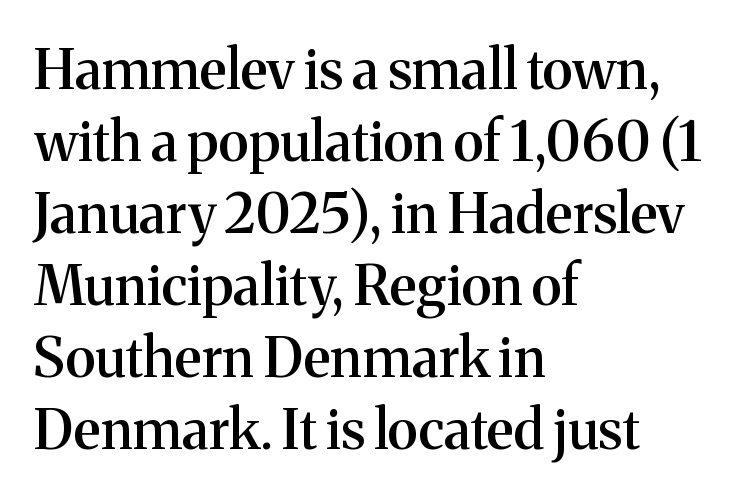
Q: Is the text bold? A: Semi-bold.
Q: Is the text italic (slanted)? A: No, it is upright.
Q: Is the typeface a serif or a sans-serif typeface? A: Serif.
Q: Is the text underlined? A: No.
Q: How is the paragraph aligned? A: Left-aligned.
Q: Is the spacing between letters normal or unusually wide? A: Normal.
Q: Is the spacing between lines tight, normal or loose? A: Normal.
Q: Width (condensed, normal, or wide)? A: Normal.
Q: Stroke contrast? A: Medium.
Q: x-height? A: Medium.
Q: Monospaced? A: No.
